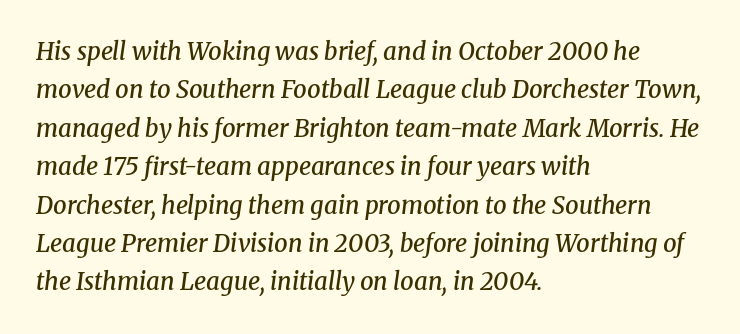
The lettering tilts uniformly, giving the passage an italic look. Teacher's note: observe the even left margin — that is flush-left alignment. A semibold gives these letters moderate extra thickness, short of bold. A bare baseline throughout the passage. Is there much room between lines? A standard amount, neither cramped nor airy.
